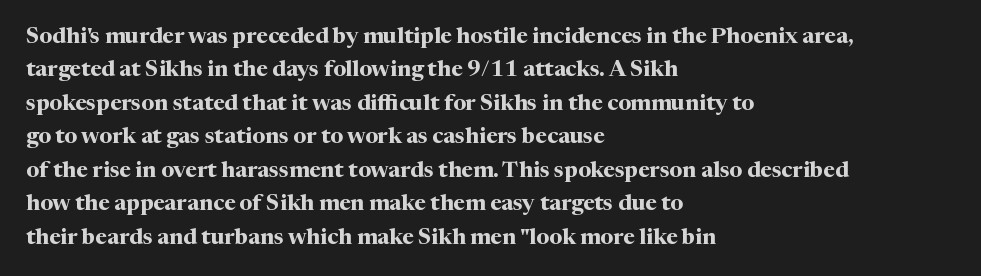
The strip under each line holds only bare page. Between one letter and the next there's only the usual sliver of space. Is there any slant? The stems are plumb. Plenty of ink on the page — the face is bold. Leading matches the norm, producing a regular column.
